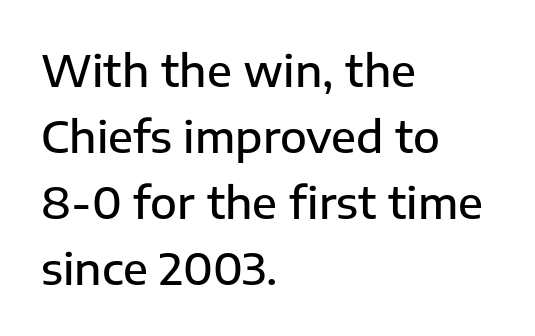
{"serif": "no", "italic": "no", "bold": "semi", "weight": "semibold", "width": "normal", "stroke_contrast": "low", "x_height": "medium", "monospaced": "no", "underline": "no", "align": "left", "line_spacing": "normal", "line_spacing_ratio": 1.5, "letter_spacing": "normal", "letter_spacing_em": 0.0, "glyph_px": 44}
